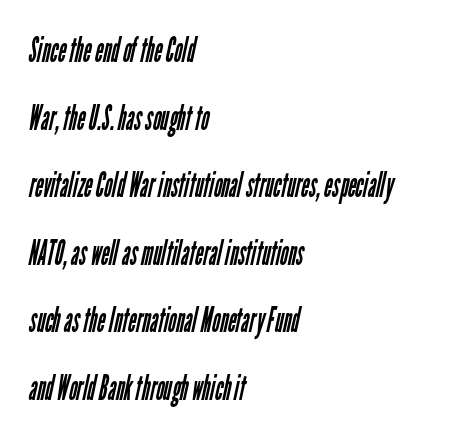
The horizontal fit of the characters is conventional and even. Examine the stroke ends and you'll find no serifs. If you measured baseline to baseline, you'd find a long distance. No letter is thick-stroked: the sample isn't bold. Caption: multi-line text, flush left, ragged right.
